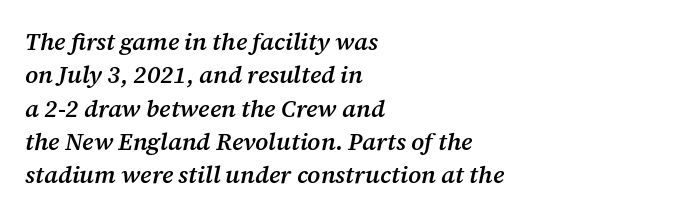
The image shows 24 px text type, italic (leaning right); set left-aligned, normal line spacing (1.39x), normal letter spacing, not underlined.
